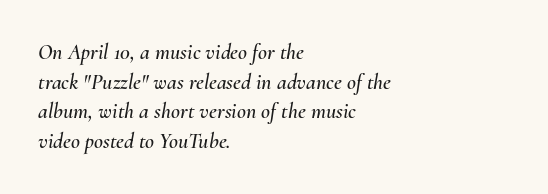
{"italic": "yes", "lean": "right", "slant_degrees": 10, "underline": "no", "align": "left", "line_spacing": "normal", "line_spacing_ratio": 1.35, "letter_spacing": "normal", "letter_spacing_em": 0.0, "glyph_px": 22}
